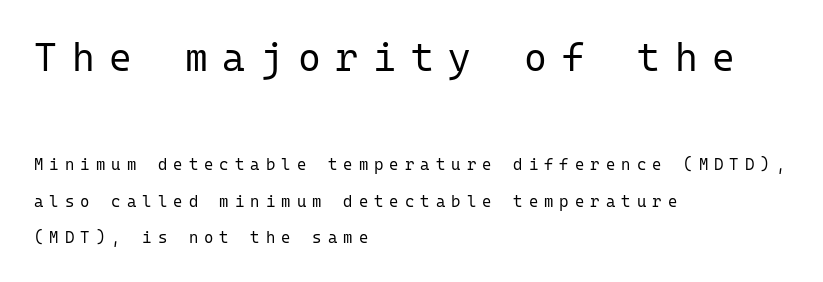
{"serif": "no", "italic": "no", "bold": "no", "weight": "regular", "width": "normal", "stroke_contrast": "low", "x_height": "medium", "monospaced": "yes", "underline": "no", "align": "left", "line_spacing": "loose", "line_spacing_ratio": 2.3, "letter_spacing": "wide", "letter_spacing_em": 0.38, "larger_block": "first", "size_ratio": 2.44, "glyph_px": 39}
